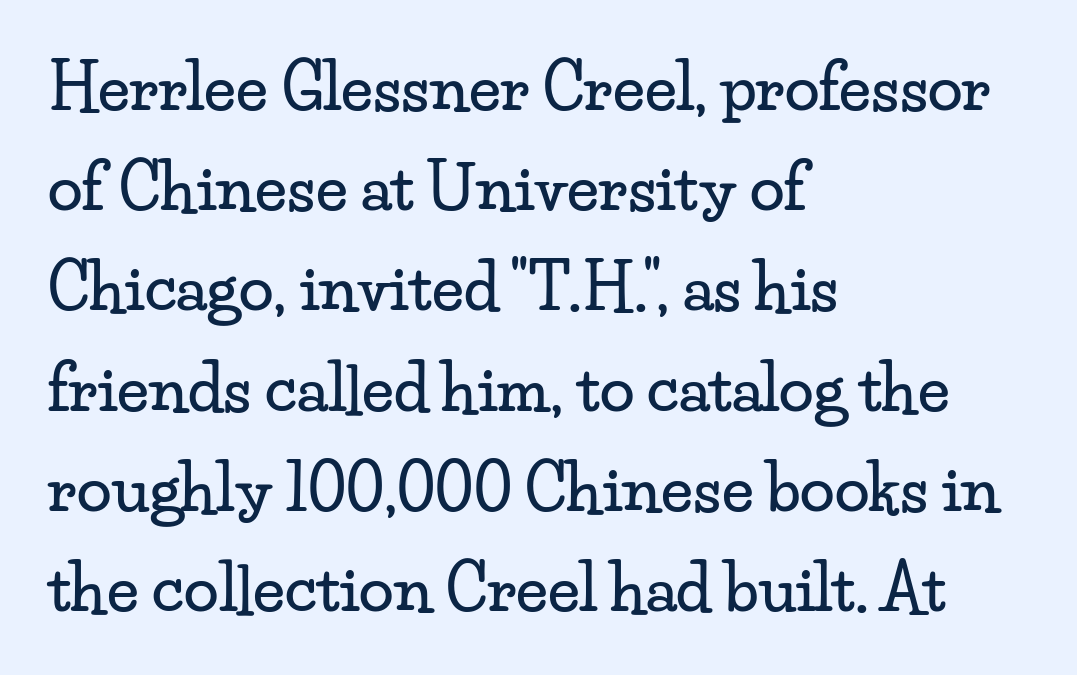
Note the varied advance widths — an 'i' is clearly narrower than an 'm'. No extra tracking has been applied to these lines. Teacher's note: observe the even left margin — that is flush-left alignment. To sum up the face: it has serifs.
